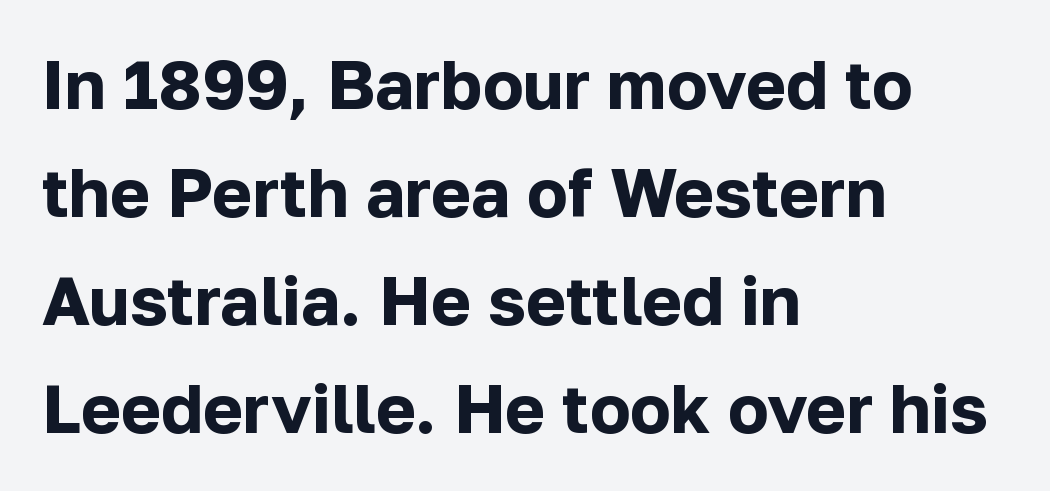
Q: Is the text bold? A: Yes.
Q: Is the text italic (slanted)? A: No, it is upright.
Q: Is the typeface a serif or a sans-serif typeface? A: Sans-serif.
Q: Is the text underlined? A: No.
Q: How is the paragraph aligned? A: Left-aligned.
Q: Is the spacing between letters normal or unusually wide? A: Normal.
Q: Is the spacing between lines tight, normal or loose? A: Normal.
Q: Width (condensed, normal, or wide)? A: Normal.
Q: Stroke contrast? A: Low.
Q: x-height? A: Medium.
Q: Monospaced? A: No.
